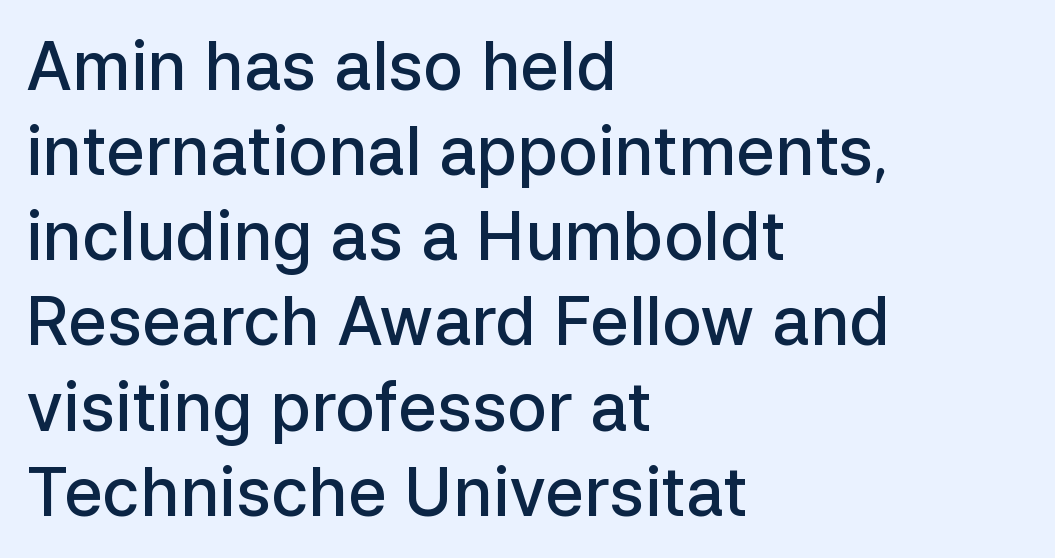
{"serif": "no", "italic": "no", "bold": "semi", "weight": "semibold", "width": "normal", "stroke_contrast": "low", "x_height": "medium", "monospaced": "no", "underline": "no", "align": "left", "line_spacing": "normal", "line_spacing_ratio": 1.29, "letter_spacing": "normal", "letter_spacing_em": 0.0, "glyph_px": 66}
